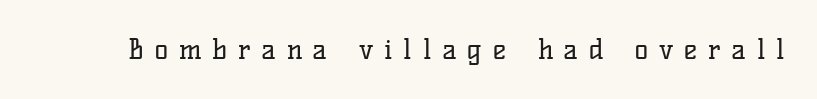
The image shows 28 px regular-weight serif type, upright; set unusually wide letter spacing (+0.39 em), not underlined; low stroke contrast and a medium x-height.
